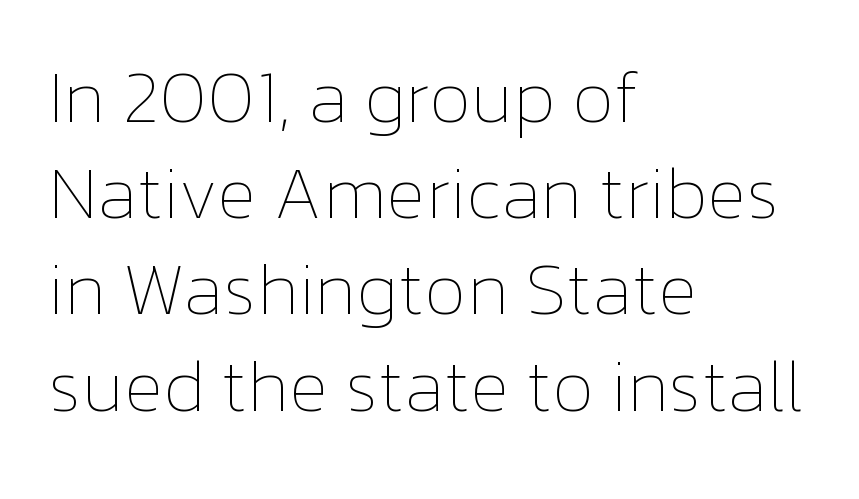
Q: Is the text bold? A: No.
Q: Is the text italic (slanted)? A: No, it is upright.
Q: Is the text underlined? A: No.
Q: How is the paragraph aligned? A: Left-aligned.
Q: Is the spacing between letters normal or unusually wide? A: Normal.
Q: Is the spacing between lines tight, normal or loose? A: Normal.
Q: Width (condensed, normal, or wide)? A: Normal.
Q: Stroke contrast? A: Low.
Q: x-height? A: Medium.
Q: Monospaced? A: No.
